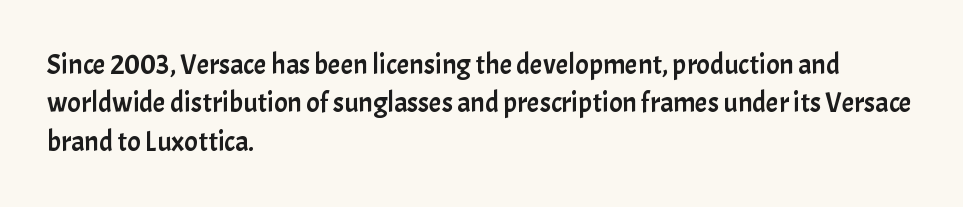
Each letter keeps its own natural width here, so spacing adapts to shape. Just letters on the line, the space beneath them empty. Reading down the column, the eye jumps a familiar distance to each next line. What stands out about the letter spacing? Nothing — it is the standard amount.
